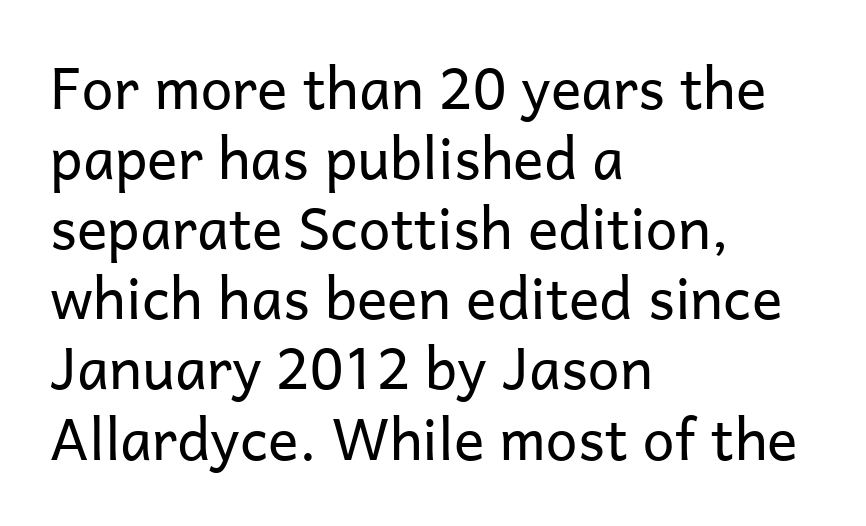
The baseline area is clear. Italic: no, the glyphs are upright roman. You could not count columns in this text — the font is proportionally spaced. These glyphs show unthickened strokes, regular width or finer. The passage shown has conventional tracking throughout.
